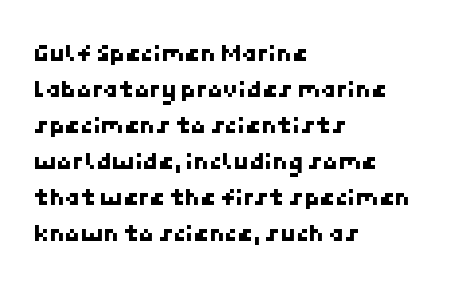
Casual observation: everything's shoved over to the left. In terms of letterspacing, this is plain default setting. The zone under the glyphs is completely vacant. This sample keeps an unexceptional amount of space between lines.
